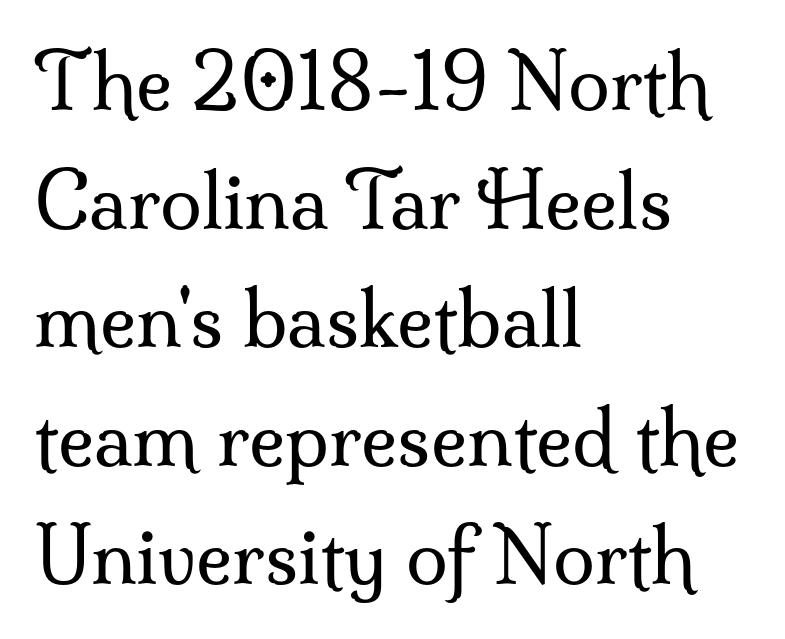
{"serif": "yes", "italic": "no", "bold": "no", "weight": "regular", "width": "normal", "stroke_contrast": "medium", "x_height": "small", "monospaced": "no", "underline": "no", "align": "left", "line_spacing": "normal", "line_spacing_ratio": 1.56, "letter_spacing": "normal", "letter_spacing_em": 0.0, "glyph_px": 76}
